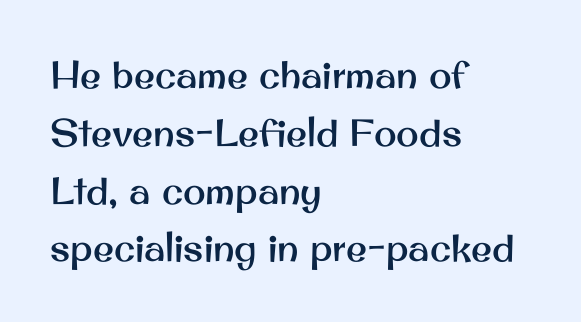
Successive baselines arrive at the customary interval. To sum up the face: it is a sans, with no serifs. The tracking reads as untouched default to a designer's eye. A typesetter would call this proportional, since set widths differ per character. The lines are quadded left.
